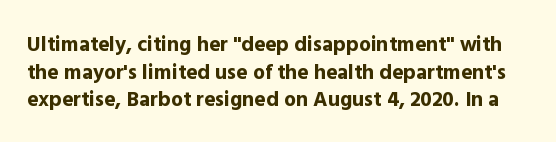
Q: Is the text bold? A: Yes.
Q: Is the text italic (slanted)? A: No, it is upright.
Q: Is the text underlined? A: No.
Q: Is the spacing between letters normal or unusually wide? A: Normal.
Q: Is the spacing between lines tight, normal or loose? A: Normal.
